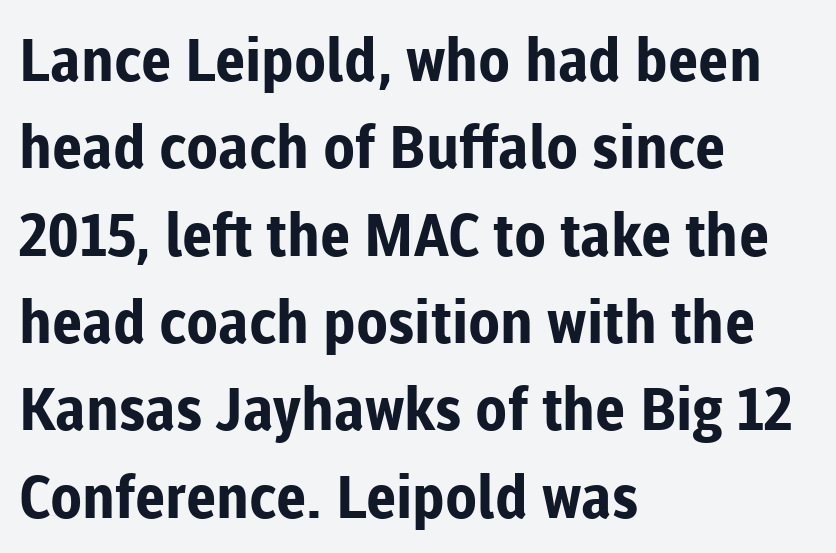
The type is set solid horizontally, with unmodified tracking. The baseline area is clear. Vertical spacing — default. You could not count columns in this text — the font is proportionally spaced. In terms of posture, this sample is upright. Is this a sans? Yes — the strokes have no serifs.
